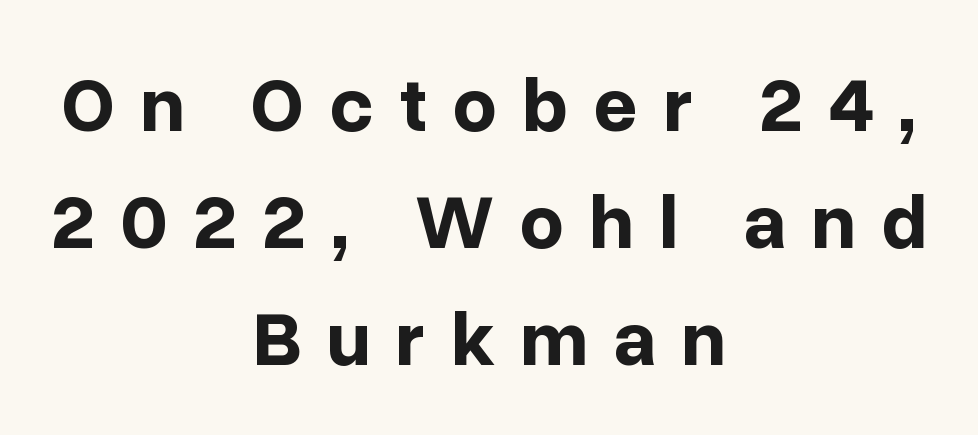
Glyph-to-glyph distance is far greater than everyday printed text. Has an underline been added? It has not. Looks like regular typesetting: each glyph gets only the width it needs. A sans-serif font was chosen for this passage. The passage shown is emphatically bold.
